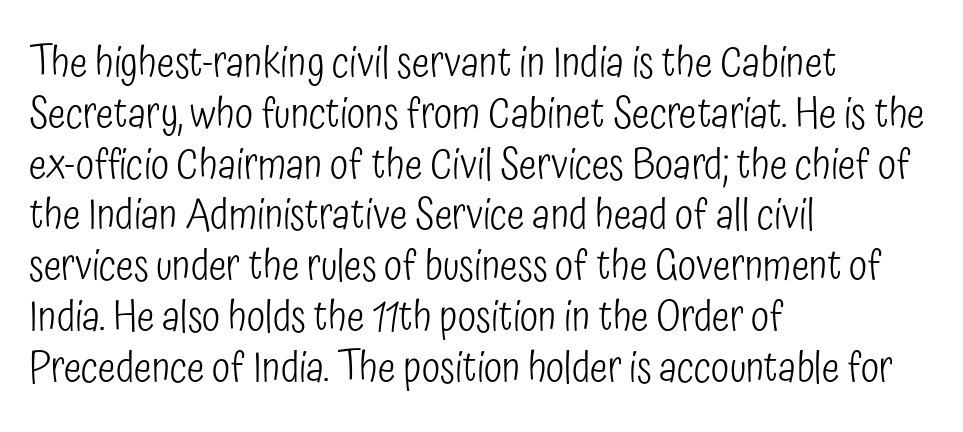
Q: Is the text bold? A: No.
Q: Is the text italic (slanted)? A: No, it is upright.
Q: Is the typeface a serif or a sans-serif typeface? A: Sans-serif.
Q: Is the text underlined? A: No.
Q: How is the paragraph aligned? A: Left-aligned.
Q: Is the spacing between letters normal or unusually wide? A: Normal.
Q: Width (condensed, normal, or wide)? A: Condensed.
Q: Stroke contrast? A: Low.
Q: x-height? A: Medium.
Q: Monospaced? A: No.
